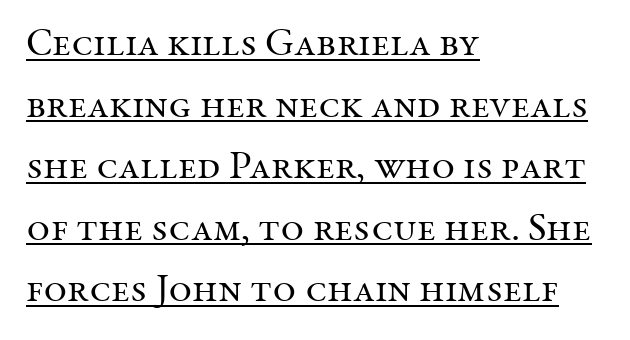
Q: Is the text bold? A: No.
Q: Is the text italic (slanted)? A: No, it is upright.
Q: Is the typeface a serif or a sans-serif typeface? A: Serif.
Q: Is the text underlined? A: Yes.
Q: How is the paragraph aligned? A: Left-aligned.
Q: Is the spacing between letters normal or unusually wide? A: Normal.
Q: Is the spacing between lines tight, normal or loose? A: Normal.
Q: Width (condensed, normal, or wide)? A: Normal.
Q: Stroke contrast? A: Medium.
Q: x-height? A: Medium.
Q: Monospaced? A: No.
